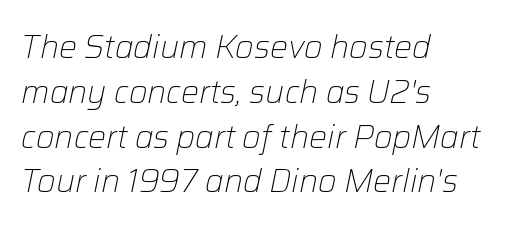
Stroke thickness stays within the range of a standard reading face or lighter. Interline gaps are of average width in this sample. Standard letterfit; no display-style spreading of the glyphs. A classic flush-left, rag-right setting is used for this passage. Letters rest on an invisible, unmarked baseline.
